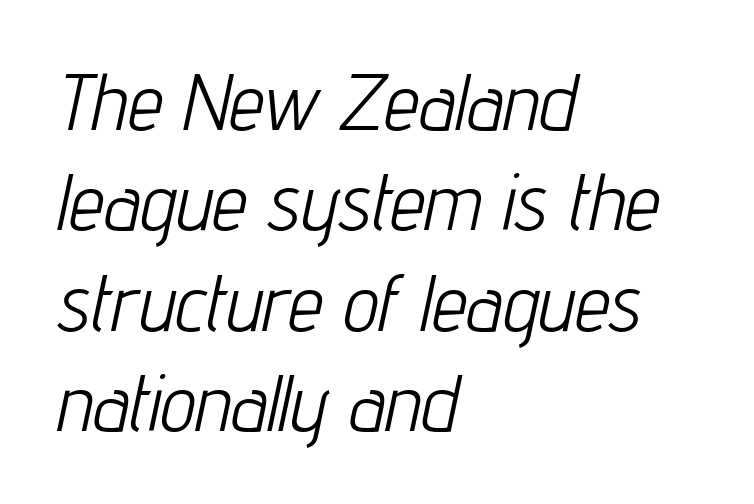
The image shows 79 px light, condensed type, italic (leaning right); set left-aligned, normal line spacing (1.27x), normal letter spacing, not underlined; low stroke contrast and a medium x-height.
